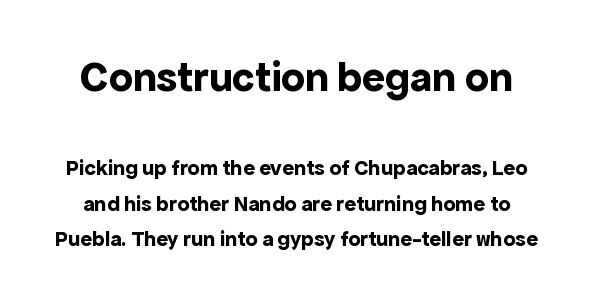
You get the large type first, then a drop to smaller type. Letterform terminals end flat and unadorned throughout the passage. Summary of weight: heavy, a full bold. In terms of letterspacing, this is plain default setting. Think of a printed novel: that variable character pitch is what you see here.
